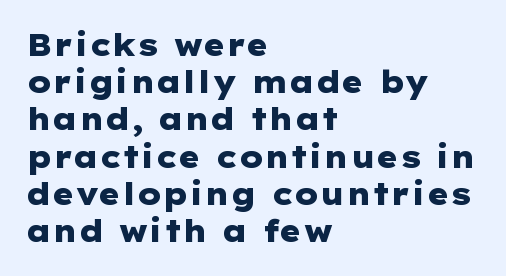
The image shows 30 px heavy, wide sans-serif type, upright; set left-aligned, line spacing 1.24x, normal letter spacing, not underlined; low stroke contrast and a medium x-height.
